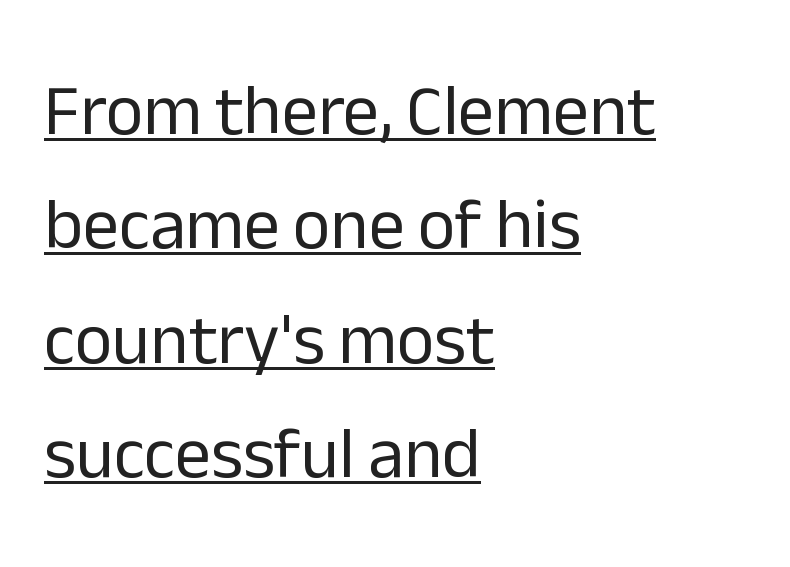
Q: Is the text bold? A: No.
Q: Is the text italic (slanted)? A: No, it is upright.
Q: Is the typeface a serif or a sans-serif typeface? A: Sans-serif.
Q: Is the text underlined? A: Yes.
Q: How is the paragraph aligned? A: Left-aligned.
Q: Is the spacing between letters normal or unusually wide? A: Normal.
Q: Is the spacing between lines tight, normal or loose? A: Normal.
Q: Width (condensed, normal, or wide)? A: Normal.
Q: Stroke contrast? A: Low.
Q: x-height? A: Medium.
Q: Monospaced? A: No.
